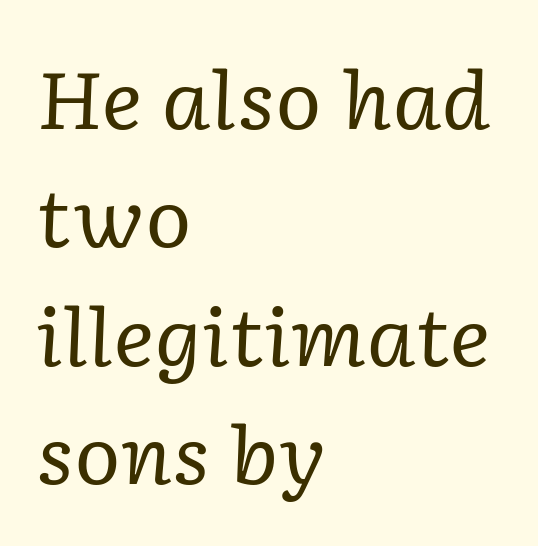
Unbolded letterforms with no extra heft. Line starts are locked; line ends wander. How would I describe the line gaps? Plain and ordinary. The type is set solid horizontally, with unmodified tracking. Italic? Definitely — the glyphs are oblique.
